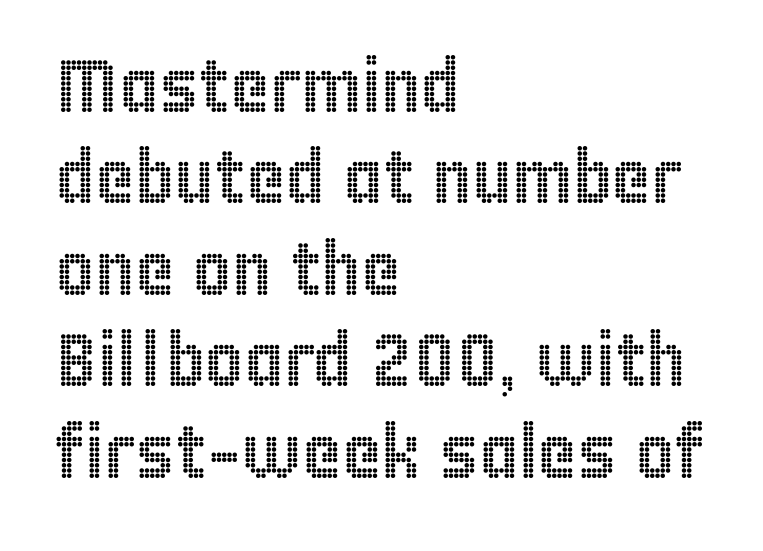
Q: Is the text italic (slanted)? A: No, it is upright.
Q: Is the text underlined? A: No.
Q: How is the paragraph aligned? A: Left-aligned.
Q: Is the spacing between letters normal or unusually wide? A: Normal.
Q: Width (condensed, normal, or wide)? A: Condensed.
Q: x-height? A: Large.
Q: Monospaced? A: No.
